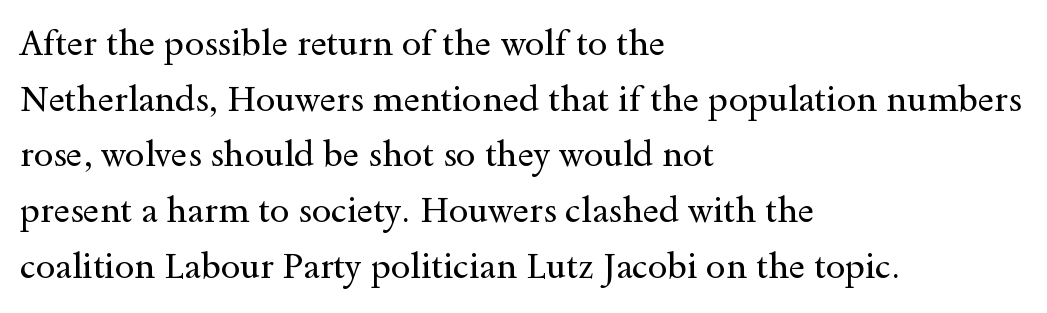
Q: Is the text bold? A: No.
Q: Is the text italic (slanted)? A: No, it is upright.
Q: Is the typeface a serif or a sans-serif typeface? A: Serif.
Q: Is the text underlined? A: No.
Q: How is the paragraph aligned? A: Left-aligned.
Q: Is the spacing between letters normal or unusually wide? A: Normal.
Q: Is the spacing between lines tight, normal or loose? A: Normal.
Q: Width (condensed, normal, or wide)? A: Wide.
Q: x-height? A: Small.
Q: Monospaced? A: No.
